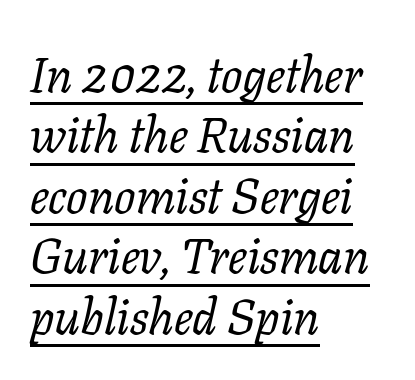
Q: Is the text bold? A: No.
Q: Is the text italic (slanted)? A: Yes, it leans right by about 11 degrees.
Q: Is the typeface a serif or a sans-serif typeface? A: Serif.
Q: Is the text underlined? A: Yes.
Q: How is the paragraph aligned? A: Left-aligned.
Q: Is the spacing between letters normal or unusually wide? A: Normal.
Q: Width (condensed, normal, or wide)? A: Normal.
Q: Stroke contrast? A: Low.
Q: x-height? A: Medium.
Q: Monospaced? A: No.
